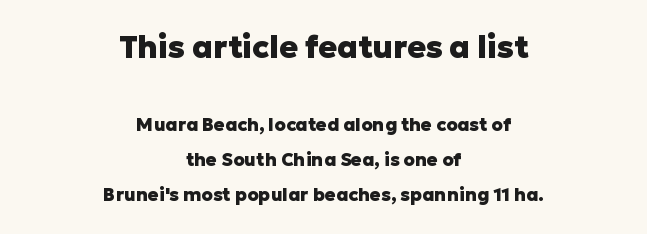
{"serif": "no", "italic": "no", "bold": "yes", "weight": "heavy", "width": "normal", "stroke_contrast": "low", "x_height": "medium", "monospaced": "no", "underline": "no", "align": "center", "line_spacing": "loose", "line_spacing_ratio": 1.96, "letter_spacing": "normal", "letter_spacing_em": 0.0, "larger_block": "first", "size_ratio": 1.72, "glyph_px": 31}
